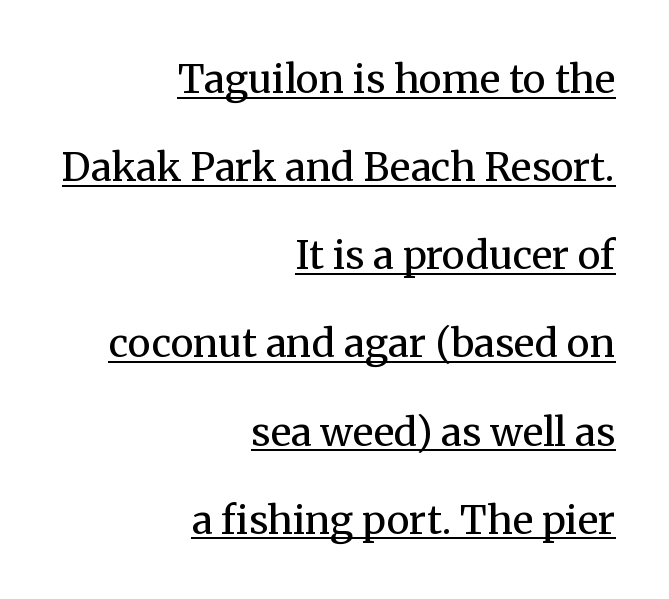
{"serif": "yes", "italic": "no", "bold": "no", "weight": "regular", "width": "normal", "stroke_contrast": "medium", "x_height": "medium", "monospaced": "no", "underline": "yes", "align": "right", "line_spacing": "loose", "line_spacing_ratio": 2.26, "letter_spacing": "normal", "letter_spacing_em": 0.0, "glyph_px": 39}
